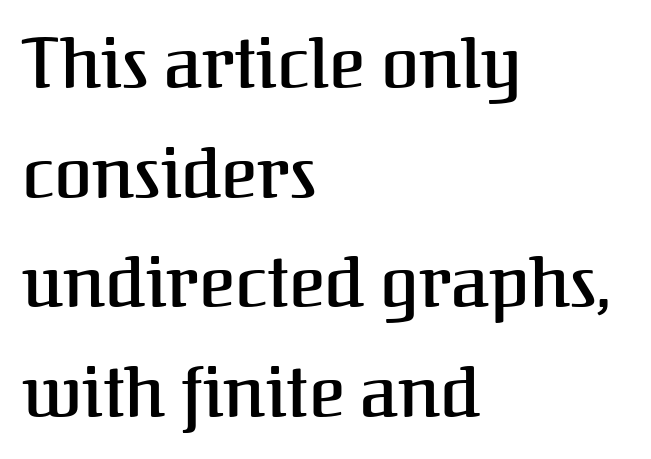
{"serif": "yes", "italic": "no", "width": "normal", "stroke_contrast": "medium", "x_height": "medium", "monospaced": "no", "underline": "no", "align": "left", "line_spacing": "normal", "line_spacing_ratio": 1.59, "letter_spacing": "normal", "letter_spacing_em": 0.0, "glyph_px": 69}
